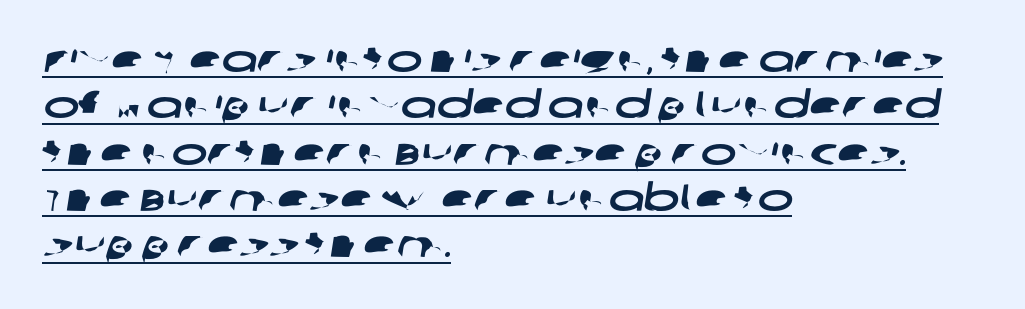
Notice how the passage keeps a crisp vertical edge on the left only. This rendering employs a face without finishing strokes, i.e., a sans-serif. A continuous stroke trails under the words, as in a hyperlink. There is no visible air inserted between adjacent glyphs. Each letter keeps its own natural width here, so spacing adapts to shape.
